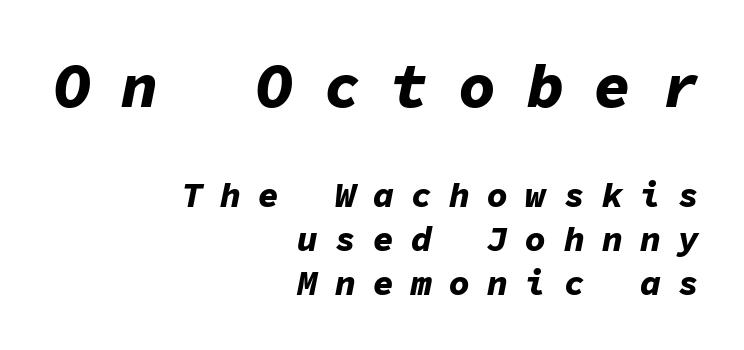
The image shows 62 px bold type, italic (leaning right), monospaced; set right-aligned, normal line spacing (1.25x), unusually wide letter spacing (+0.49 em), not underlined; the first (top) block is 1.77x larger; low stroke contrast and a medium x-height.
